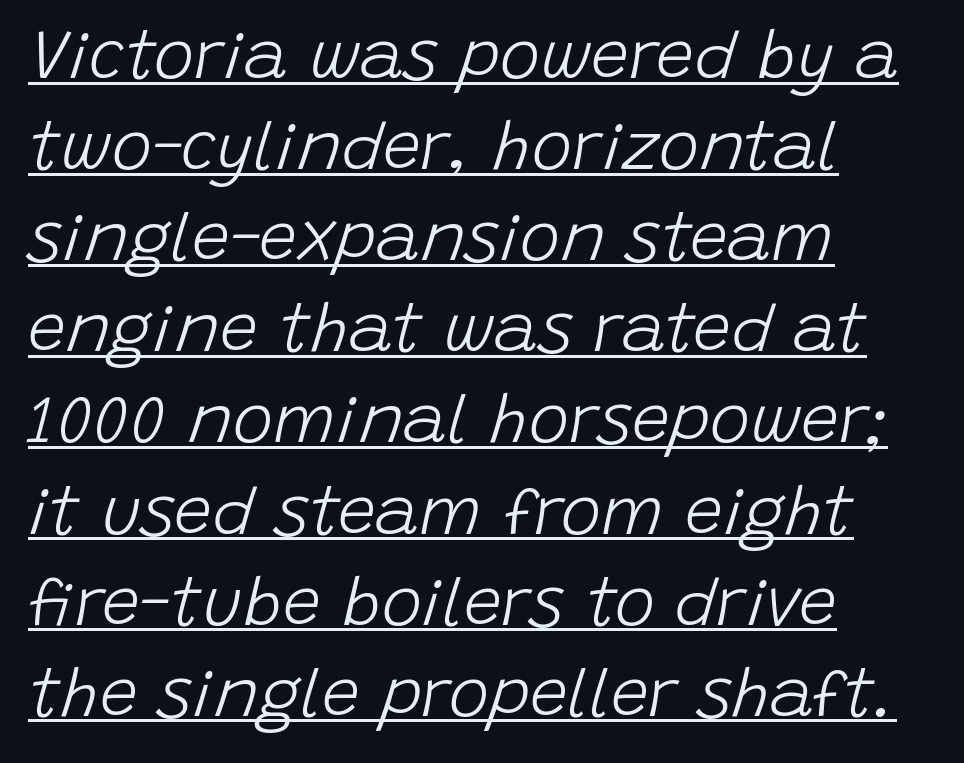
{"italic": "yes", "lean": "right", "slant_degrees": 15, "bold": "no", "weight": "light", "width": "normal", "stroke_contrast": "low", "x_height": "large", "monospaced": "no", "underline": "yes", "align": "left", "line_spacing": "normal", "line_spacing_ratio": 1.34, "letter_spacing": "normal", "letter_spacing_em": 0.0, "glyph_px": 68}
